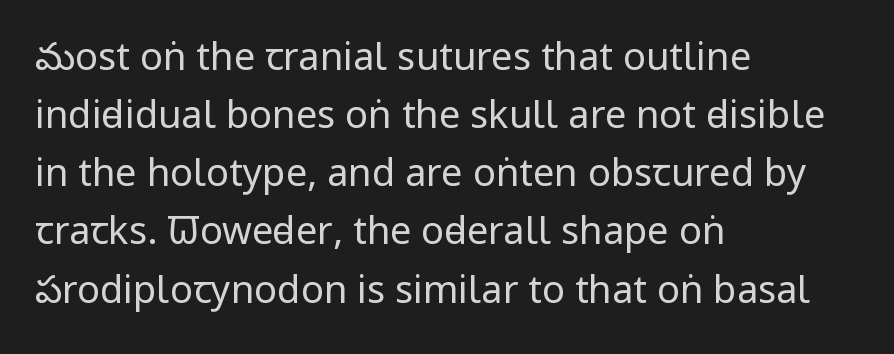
Q: Is the text bold? A: No.
Q: Is the text italic (slanted)? A: No, it is upright.
Q: Is the typeface a serif or a sans-serif typeface? A: Sans-serif.
Q: Is the text underlined? A: No.
Q: How is the paragraph aligned? A: Left-aligned.
Q: Is the spacing between letters normal or unusually wide? A: Normal.
Q: Is the spacing between lines tight, normal or loose? A: Normal.
Q: Width (condensed, normal, or wide)? A: Condensed.
Q: Stroke contrast? A: Low.
Q: x-height? A: Large.
Q: Monospaced? A: No.
